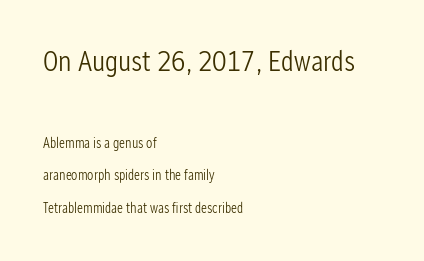
Q: Is the text bold? A: No.
Q: Is the text italic (slanted)? A: No, it is upright.
Q: Is the typeface a serif or a sans-serif typeface? A: Sans-serif.
Q: Is the text underlined? A: No.
Q: How is the paragraph aligned? A: Left-aligned.
Q: Is the spacing between letters normal or unusually wide? A: Normal.
Q: Is the spacing between lines tight, normal or loose? A: Loose.
Q: Which block of text is set in a larger size, the first (top) or the second (bottom)? A: The first (top) one.
Q: Width (condensed, normal, or wide)? A: Condensed.
Q: Stroke contrast? A: Low.
Q: x-height? A: Medium.
Q: Monospaced? A: No.
